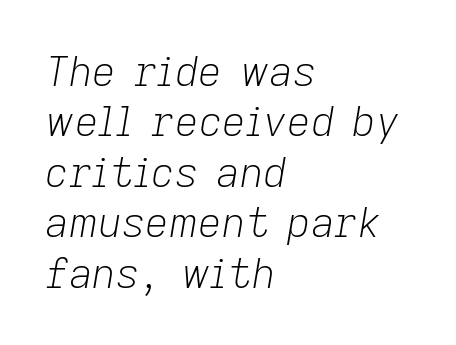
This reads as an unemphasized weight, regular at the heaviest. Nothing unusual about the tracking: characters are spaced as the font intends. Spacing verdict: proportional, widths tailored to each character. Leftover space on each line is placed entirely after the last word. Rendered with sloped, italic letterforms. No word sits above an underline.
